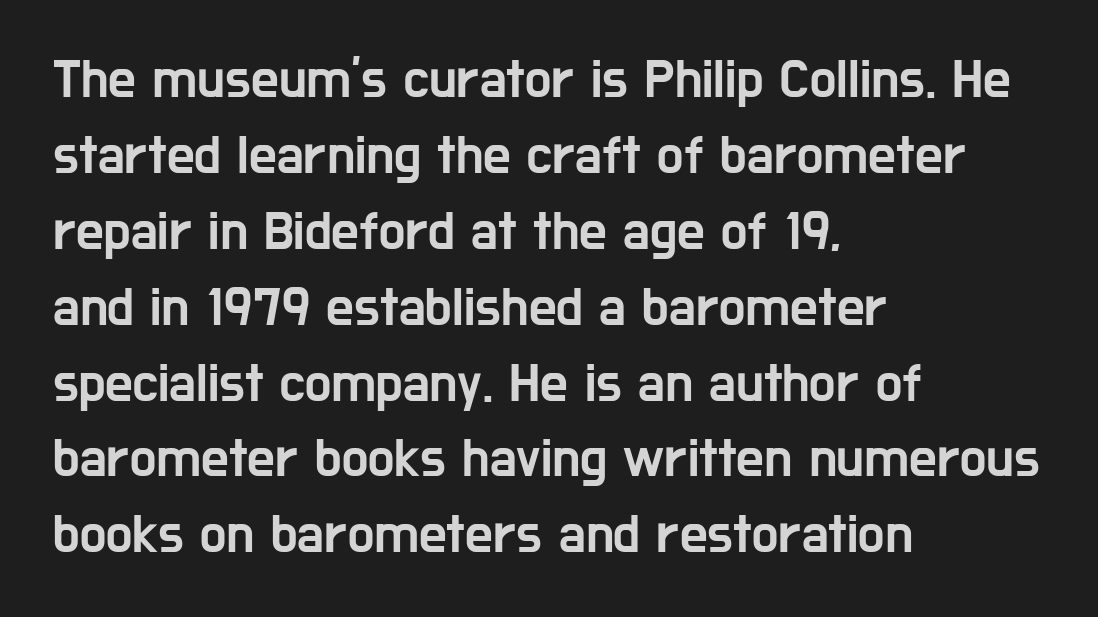
The image shows 55 px condensed sans-serif type, upright; set left-aligned, normal line spacing (1.38x), normal letter spacing, not underlined; low stroke contrast and a medium x-height.
